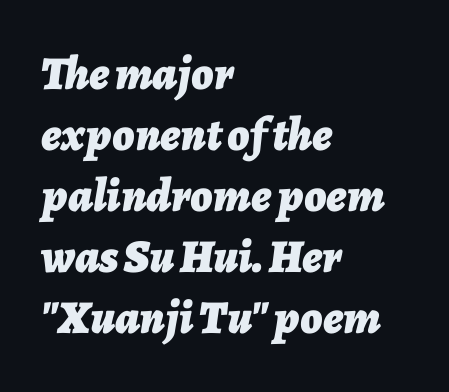
{"italic": "yes", "lean": "right", "slant_degrees": 7, "bold": "yes", "weight": "bold", "width": "normal", "stroke_contrast": "low", "x_height": "medium", "monospaced": "no", "underline": "no", "align": "left", "line_spacing": "normal", "line_spacing_ratio": 1.3, "letter_spacing": "normal", "letter_spacing_em": 0.0, "glyph_px": 47}
